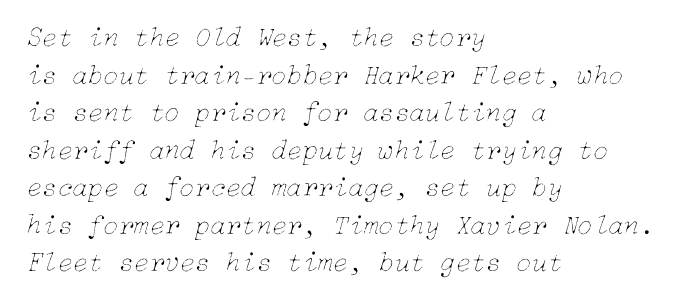
The whole block is typeset with a tilt. Plain, unruled lines of type. Honestly, the row spacing looks completely unremarkable. Characters follow at the spacing the type designer built in.
